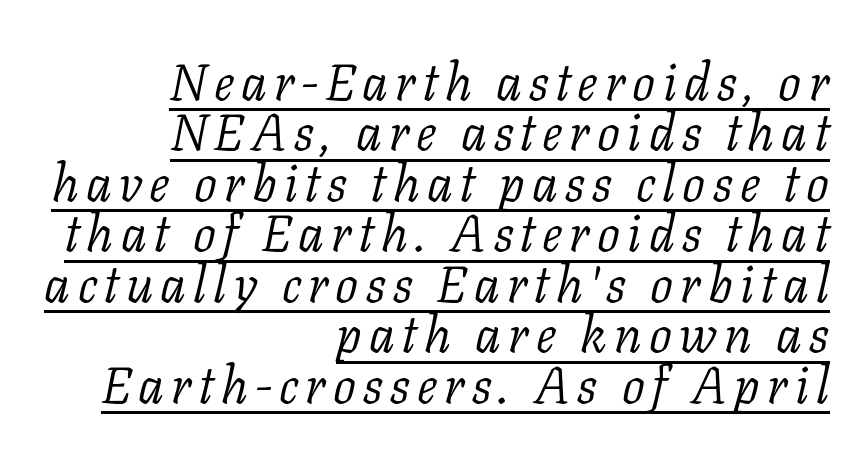
Q: Is the text bold? A: No.
Q: Is the text italic (slanted)? A: Yes, it leans right by about 11 degrees.
Q: Is the typeface a serif or a sans-serif typeface? A: Serif.
Q: Is the text underlined? A: Yes.
Q: How is the paragraph aligned? A: Right-aligned.
Q: Is the spacing between lines tight, normal or loose? A: Tight.
Q: Width (condensed, normal, or wide)? A: Normal.
Q: Stroke contrast? A: Low.
Q: x-height? A: Medium.
Q: Monospaced? A: No.
